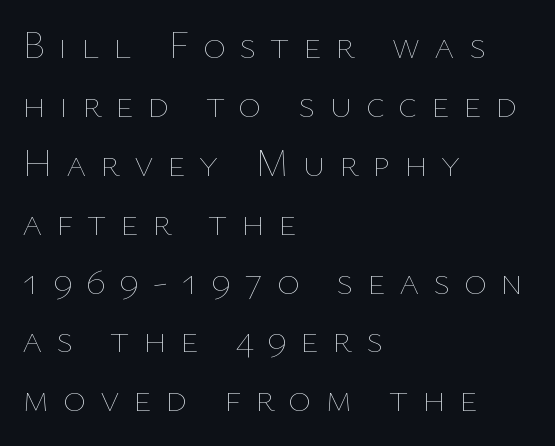
These lines are set flush left with a ragged right edge. The weight tops out at a normal text grade. A typesetter would call this proportional, since set widths differ per character. Designer's note — italics off, roman on.
